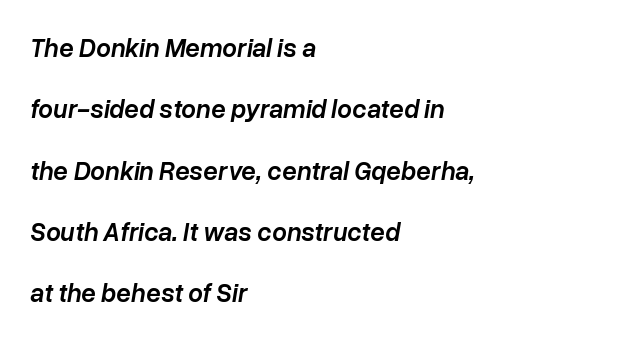
Default kerning and tracking; the words read as compact shapes. Vertically, the passage feels expansive, rows floating well apart. Type without underlining. The letters are semibold — heavier than regular but short of a full bold.
